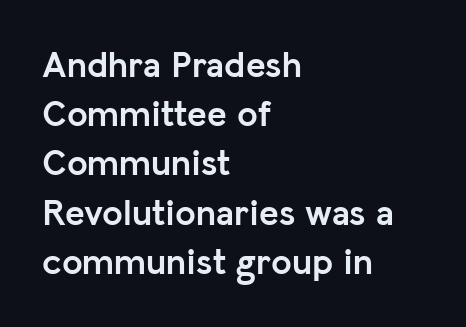
Q: Is the text bold? A: Yes.
Q: Is the text italic (slanted)? A: No, it is upright.
Q: Is the typeface a serif or a sans-serif typeface? A: Sans-serif.
Q: Is the text underlined? A: No.
Q: How is the paragraph aligned? A: Left-aligned.
Q: Is the spacing between letters normal or unusually wide? A: Normal.
Q: Is the spacing between lines tight, normal or loose? A: Normal.
Q: Width (condensed, normal, or wide)? A: Normal.
Q: Stroke contrast? A: Low.
Q: x-height? A: Medium.
Q: Monospaced? A: No.
